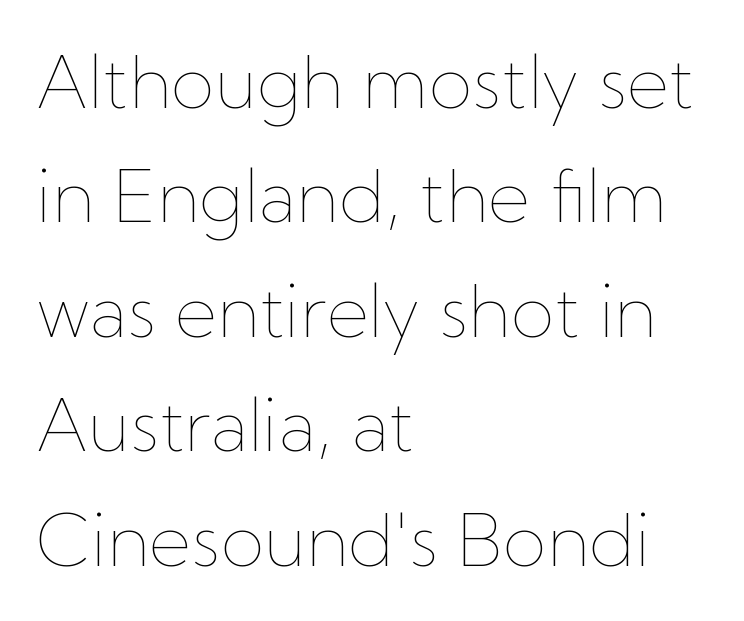
Notice how the passage keeps a crisp vertical edge on the left only. Quick note: interline space is typical. The typesetting does not lean heavy: it is not bold. The typography opts for an upright posture over an oblique one. Nobody drew a line under any word here.
